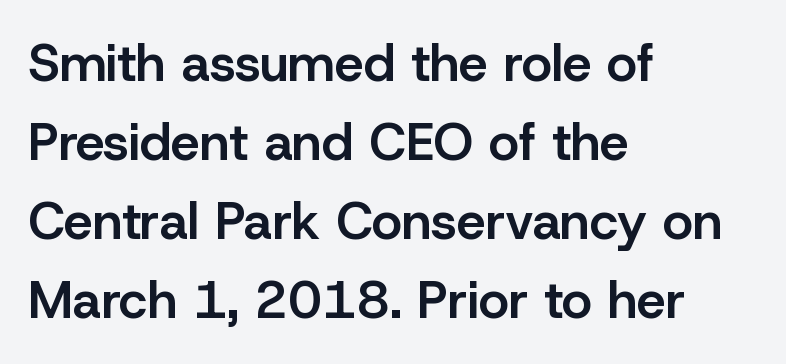
Q: Is the text bold? A: Semi-bold.
Q: Is the text italic (slanted)? A: No, it is upright.
Q: Is the typeface a serif or a sans-serif typeface? A: Sans-serif.
Q: Is the text underlined? A: No.
Q: How is the paragraph aligned? A: Left-aligned.
Q: Is the spacing between letters normal or unusually wide? A: Normal.
Q: Is the spacing between lines tight, normal or loose? A: Normal.
Q: Width (condensed, normal, or wide)? A: Normal.
Q: Stroke contrast? A: Low.
Q: x-height? A: Medium.
Q: Monospaced? A: No.
